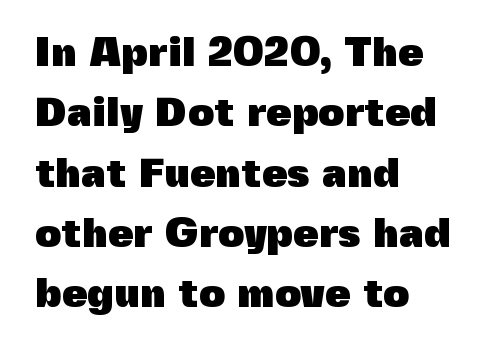
The image shows 41 px heavy sans-serif type, upright; set left-aligned, normal line spacing (1.47x), normal letter spacing, not underlined; a medium x-height.
